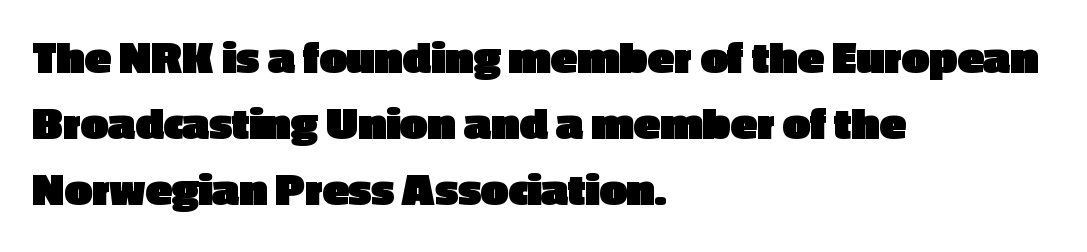
These lines carry a lot of weight — the face is fully bold. How are the letters spaced? Ordinarily, with no added tracking. In CSS terms this would be text-align: left. Rule under the text: the space is simply empty. Baseline-to-baseline distance is the conventional proportion of letter height.
